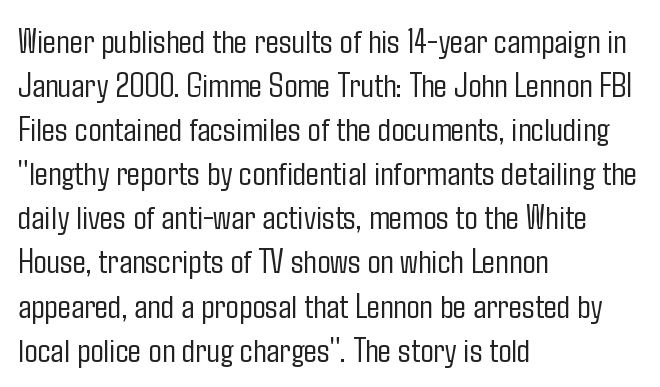
The image shows 35 px light, condensed sans-serif type, upright; set left-aligned, normal line spacing (1.26x), normal letter spacing, not underlined; low stroke contrast and a medium x-height.
